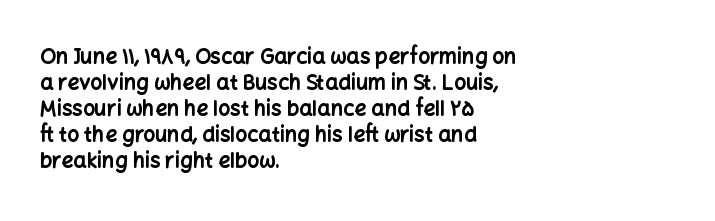
The strokes are fattened all the way to bold. Visually the block forms a straight wall on the left and a jagged coastline on the right. A typesetter would mark this as roman, not italic. The words here are not underlined.
